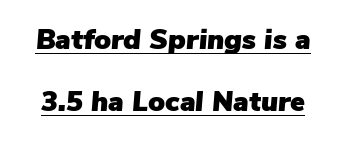
Q: Is the text italic (slanted)? A: Yes, it leans right by about 5 degrees.
Q: Is the text underlined? A: Yes.
Q: Is the spacing between letters normal or unusually wide? A: Normal.
Q: Is the spacing between lines tight, normal or loose? A: Loose.
Q: Width (condensed, normal, or wide)? A: Normal.
Q: Stroke contrast? A: Low.
Q: x-height? A: Medium.
Q: Monospaced? A: No.
